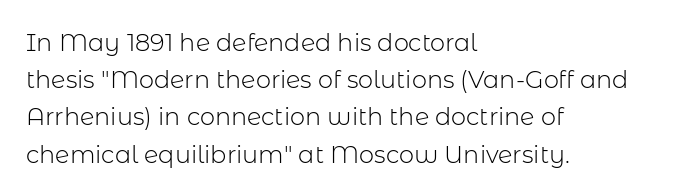
{"italic": "no", "bold": "no", "underline": "no", "align": "left", "line_spacing": "normal", "line_spacing_ratio": 1.55, "letter_spacing": "normal", "letter_spacing_em": 0.0, "glyph_px": 24}
